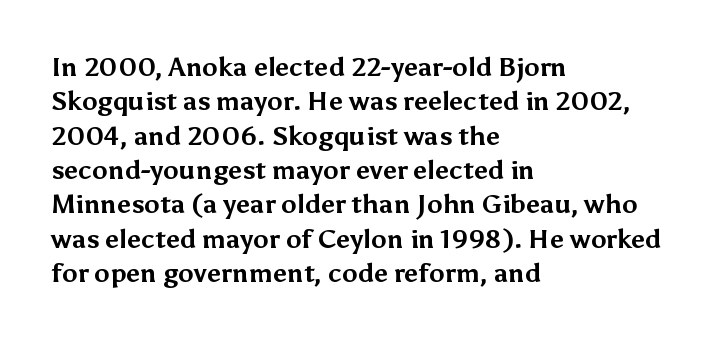
Q: Is the text bold? A: Yes.
Q: Is the text italic (slanted)? A: No, it is upright.
Q: Is the text underlined? A: No.
Q: How is the paragraph aligned? A: Left-aligned.
Q: Is the spacing between letters normal or unusually wide? A: Normal.
Q: Is the spacing between lines tight, normal or loose? A: Normal.
